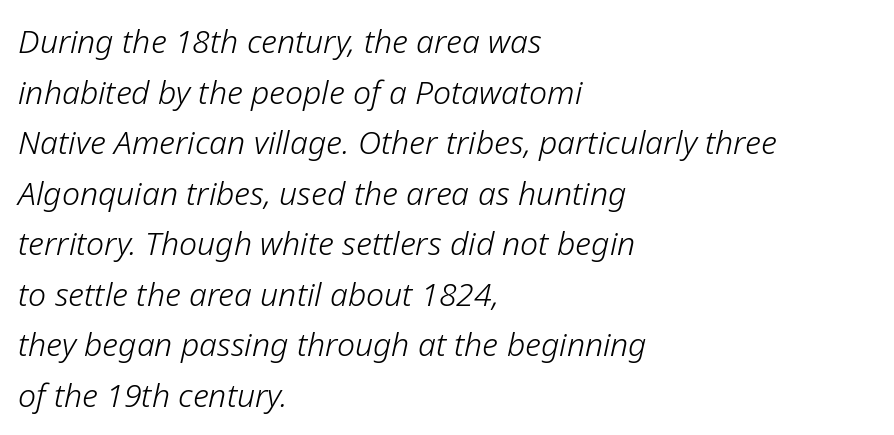
{"italic": "yes", "lean": "right", "slant_degrees": 12, "bold": "no", "weight": "light", "width": "normal", "stroke_contrast": "low", "x_height": "medium", "monospaced": "no", "underline": "no", "align": "left", "line_spacing": "normal", "line_spacing_ratio": 1.58, "letter_spacing": "normal", "letter_spacing_em": 0.0, "glyph_px": 32}
